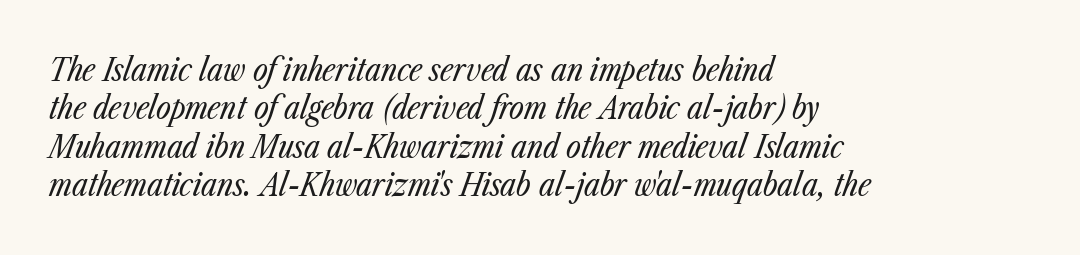
Characters are canted at an angle relative to the baseline's perpendicular. Letters rest on an invisible, unmarked baseline. A light-to-regular cut is what we see here. Horizontal alignment here is leftward, the default for most running prose.
